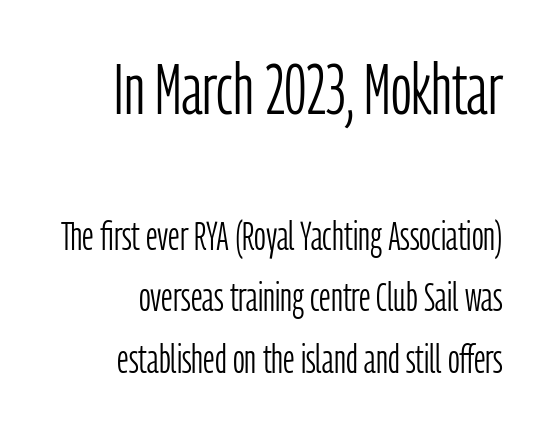
The line texture is even and compact thanks to regular tracking. Posture: straight, roman, zero tilt. Each letter keeps its own natural width here, so spacing adapts to shape. The typesetter chose a ragged-left arrangement here. Stems and bowls with no extra thickness — not bold. Honestly, there is no underline to notice here at all.
